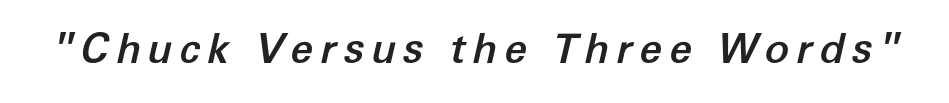
Do the characters align in a grid? No, the font is proportional. Anything drawn beneath the words? Only blank space. Is the type slanted? Yes — the strokes lean at a clear angle.
